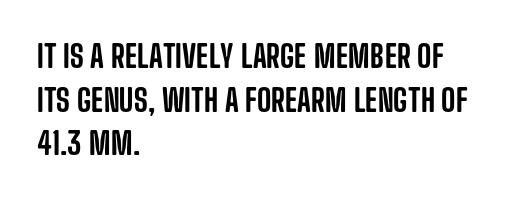
Q: Is the text italic (slanted)? A: No, it is upright.
Q: Is the typeface a serif or a sans-serif typeface? A: Sans-serif.
Q: Is the text underlined? A: No.
Q: How is the paragraph aligned? A: Left-aligned.
Q: Is the spacing between letters normal or unusually wide? A: Normal.
Q: Is the spacing between lines tight, normal or loose? A: Normal.
Q: Width (condensed, normal, or wide)? A: Condensed.
Q: Stroke contrast? A: Low.
Q: x-height? A: Large.
Q: Monospaced? A: No.
